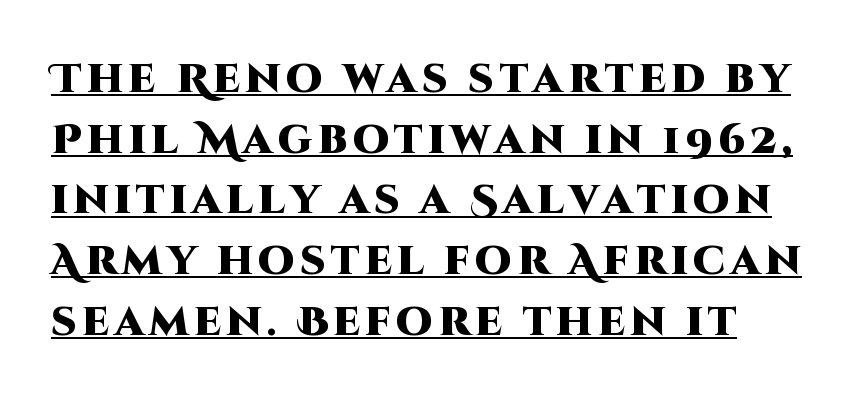
Q: Is the text bold? A: Yes.
Q: Is the text italic (slanted)? A: No, it is upright.
Q: Is the typeface a serif or a sans-serif typeface? A: Sans-serif.
Q: Is the text underlined? A: Yes.
Q: Is the spacing between lines tight, normal or loose? A: Normal.
Q: Width (condensed, normal, or wide)? A: Normal.
Q: Stroke contrast? A: High.
Q: x-height? A: Large.
Q: Monospaced? A: No.
